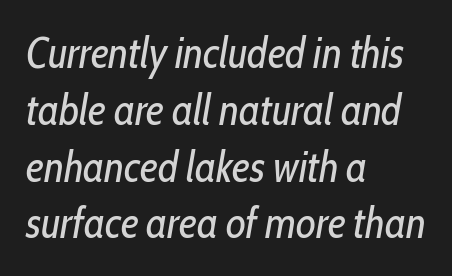
{"italic": "yes", "lean": "right", "slant_degrees": 10, "bold": "no", "weight": "regular", "width": "condensed", "stroke_contrast": "low", "x_height": "medium", "monospaced": "no", "underline": "no", "align": "left", "line_spacing": "normal", "line_spacing_ratio": 1.32, "letter_spacing": "normal", "letter_spacing_em": 0.0, "glyph_px": 43}
